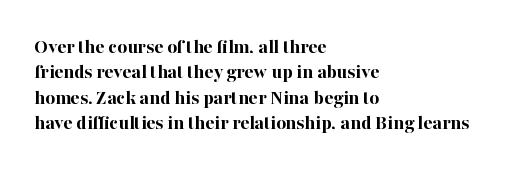
The image shows 21 px bold type, upright; set left-aligned, line spacing 1.21x, normal letter spacing, not underlined.
